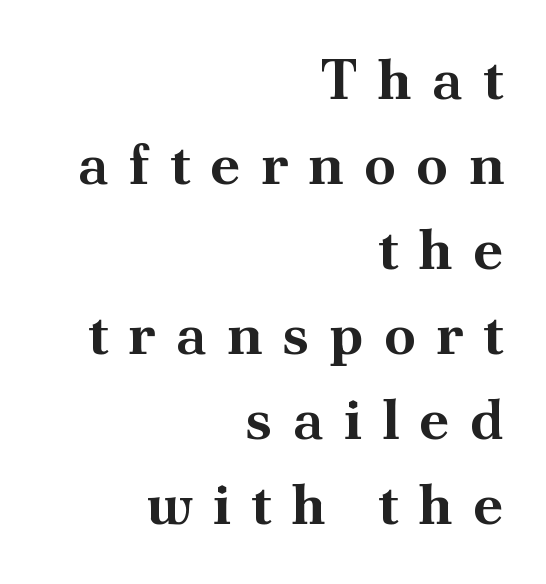
The image shows 57 px bold serif type, upright; set right-aligned, normal line spacing (1.49x), unusually wide letter spacing (+0.35 em), not underlined; medium stroke contrast and a small x-height.
